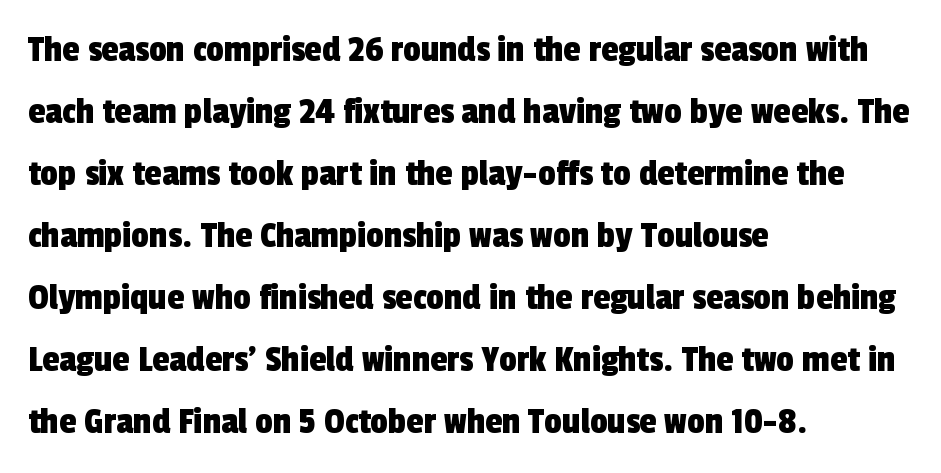
The image shows 39 px condensed sans-serif type; set left-aligned, normal line spacing (1.59x), normal letter spacing, not underlined; a medium x-height.
